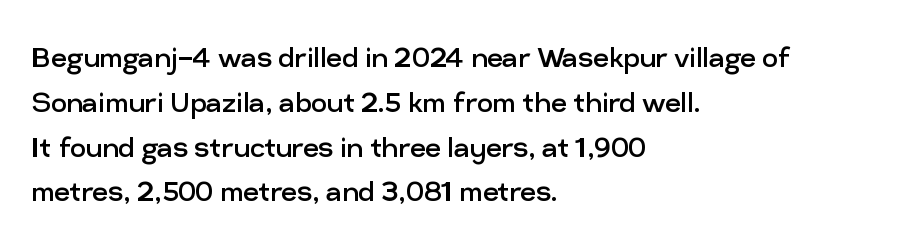
The image shows 35 px regular-weight sans-serif type, upright; set left-aligned, normal line spacing (1.28x), normal letter spacing, not underlined; low stroke contrast and a medium x-height.
